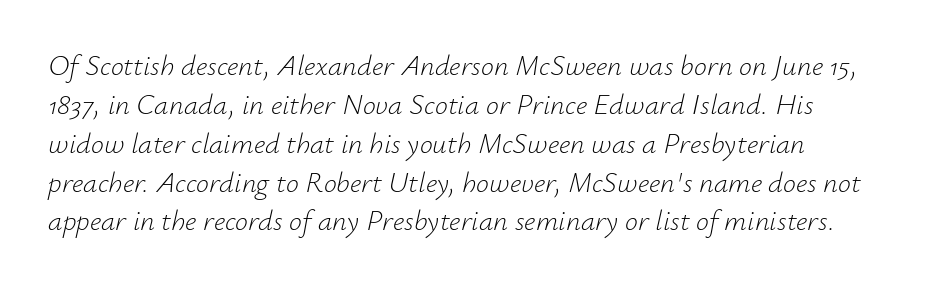
The face used here is proportionally spaced, like ordinary book or web type. The letterforms sit shoulder to shoulder at normal distance. Normally led — the rows are evenly, conventionally spaced. Weight class: somewhere from thin through regular. Anything drawn beneath the words? Only blank space. Slant detected: the letters are inclined.
